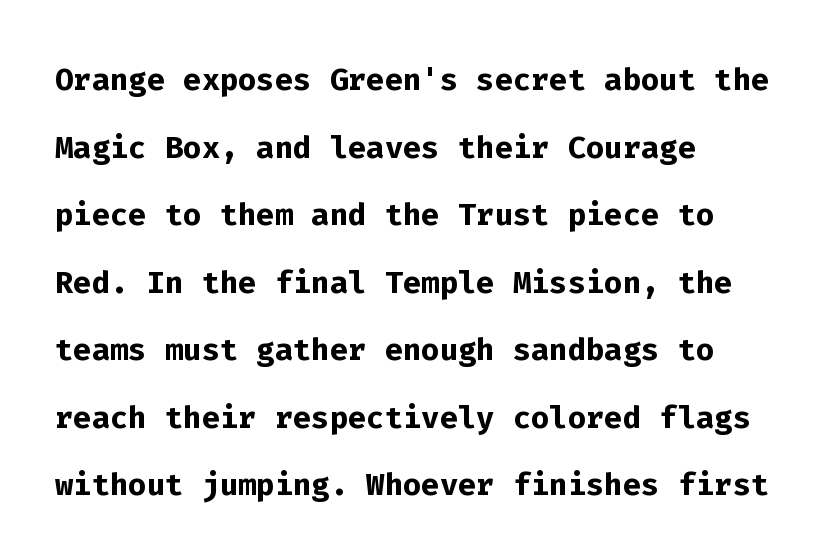
The image shows 43 px semibold sans-serif type, upright, monospaced; set left-aligned, normal line spacing (1.57x), normal letter spacing, not underlined; low stroke contrast and a medium x-height.
